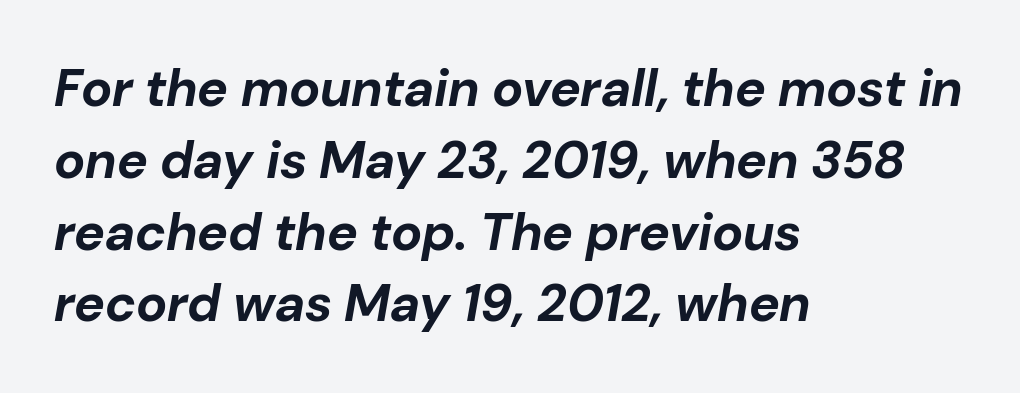
Q: Is the text bold? A: Yes.
Q: Is the text italic (slanted)? A: Yes, it leans right by about 10 degrees.
Q: Is the text underlined? A: No.
Q: How is the paragraph aligned? A: Left-aligned.
Q: Is the spacing between letters normal or unusually wide? A: Normal.
Q: Is the spacing between lines tight, normal or loose? A: Normal.
Q: Width (condensed, normal, or wide)? A: Normal.
Q: Stroke contrast? A: Low.
Q: x-height? A: Medium.
Q: Monospaced? A: No.
